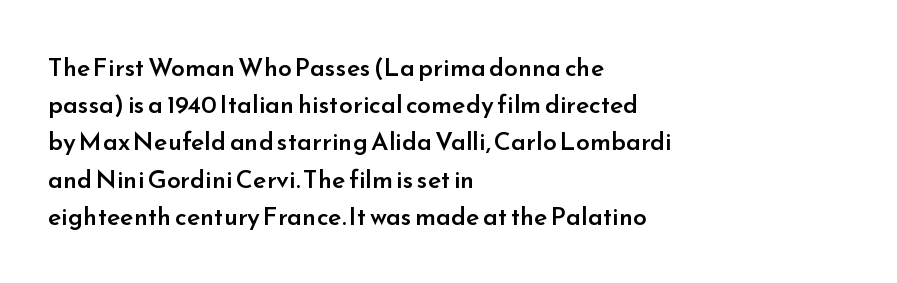
Q: Is the text bold? A: Semi-bold.
Q: Is the text italic (slanted)? A: No, it is upright.
Q: Is the text underlined? A: No.
Q: How is the paragraph aligned? A: Left-aligned.
Q: Is the spacing between letters normal or unusually wide? A: Normal.
Q: Is the spacing between lines tight, normal or loose? A: Normal.
